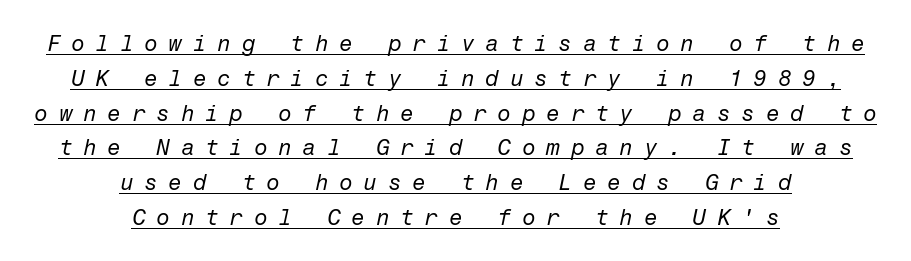
The image shows 22 px text type, italic (leaning right); set centered, normal line spacing (1.58x), unusually wide letter spacing (+0.49 em), underlined.
